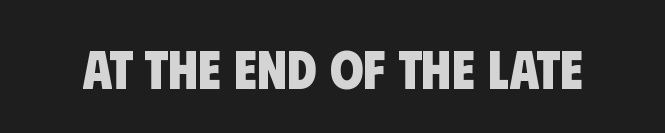
Q: Is the text bold? A: Yes.
Q: Is the typeface a serif or a sans-serif typeface? A: Sans-serif.
Q: Is the text underlined? A: No.
Q: Is the spacing between letters normal or unusually wide? A: Normal.
Q: Width (condensed, normal, or wide)? A: Condensed.
Q: Stroke contrast? A: Low.
Q: x-height? A: Large.
Q: Monospaced? A: No.
